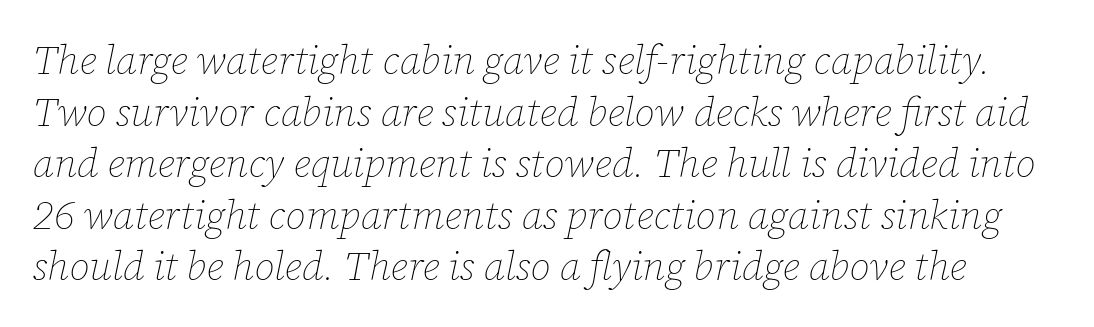
Observe the lean: these are italic letterforms. The string is rendered with underlining switched off. The passage shown is not bold in any degree. Each letter keeps its own natural width here, so spacing adapts to shape. The designer left line spacing at the default. Characters follow at the spacing the type designer built in.
